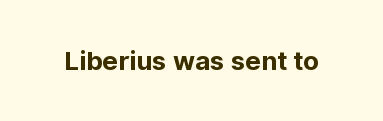
{"italic": "no", "bold": "yes", "underline": "no", "letter_spacing": "normal", "letter_spacing_em": 0.0, "glyph_px": 26}
